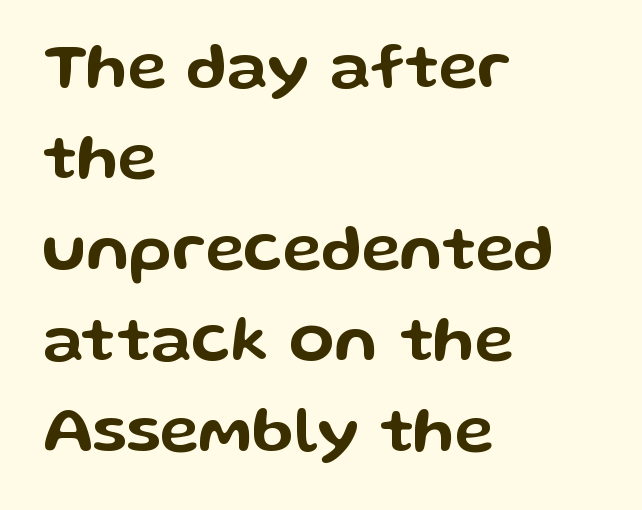
The gap between lines stays unmarked. Style check: upright. This sample uses plain, unmodified letter spacing. If you measured baseline to baseline, you'd find a middling distance. Proportional: the letters do not fall into vertical columns.
